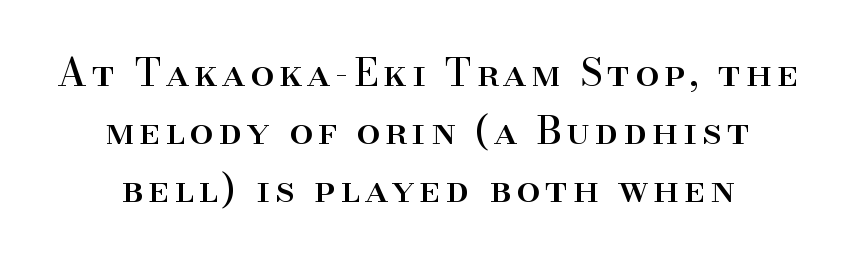
In CSS terms this would be text-align: center. Beneath every word, the page is bare. Every character sits straight up, as roman type does. Leading matches the norm, producing a regular column. This sample uses a serif face. Looks like regular typesetting: each glyph gets only the width it needs.
